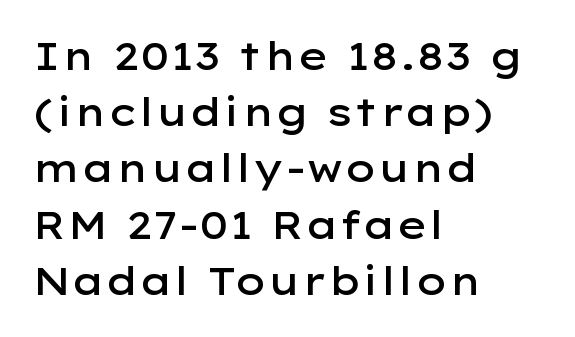
{"serif": "no", "italic": "no", "bold": "semi", "weight": "semibold", "width": "wide", "stroke_contrast": "low", "x_height": "medium", "monospaced": "no", "underline": "no", "align": "left", "line_spacing": "normal", "line_spacing_ratio": 1.48, "letter_spacing": "normal", "letter_spacing_em": 0.0, "glyph_px": 38}
